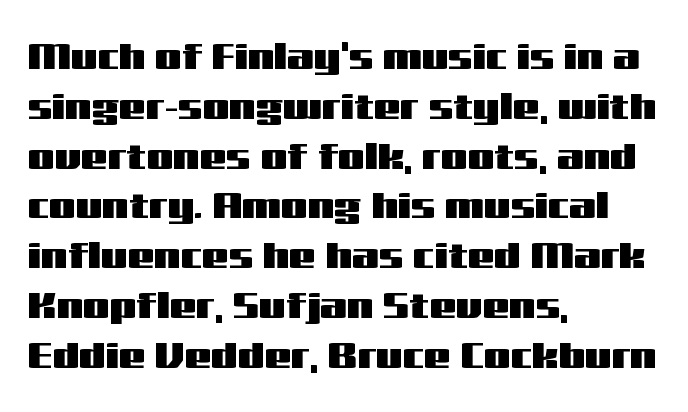
Q: Is the text italic (slanted)? A: No, it is upright.
Q: Is the typeface a serif or a sans-serif typeface? A: Sans-serif.
Q: Is the text underlined? A: No.
Q: How is the paragraph aligned? A: Left-aligned.
Q: Is the spacing between letters normal or unusually wide? A: Normal.
Q: Is the spacing between lines tight, normal or loose? A: Normal.
Q: Width (condensed, normal, or wide)? A: Wide.
Q: Stroke contrast? A: Medium.
Q: x-height? A: Medium.
Q: Monospaced? A: No.
